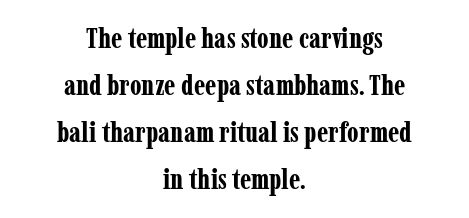
The image shows 28 px bold, condensed serif type, upright; set centered, normal line spacing (1.68x), normal letter spacing, not underlined; low stroke contrast and a medium x-height.
